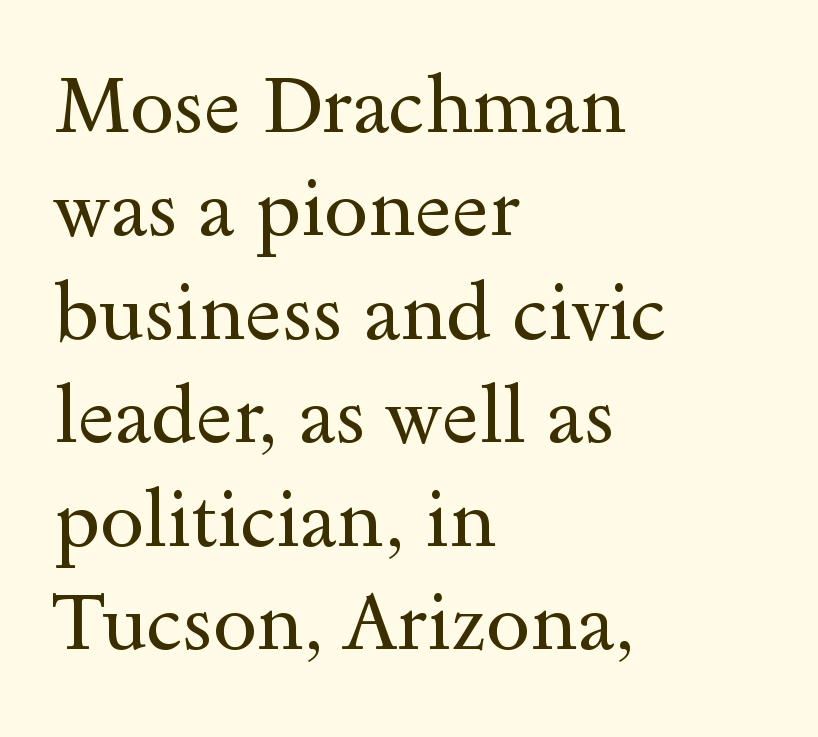
Q: Is the text bold? A: No.
Q: Is the text italic (slanted)? A: No, it is upright.
Q: Is the typeface a serif or a sans-serif typeface? A: Serif.
Q: Is the text underlined? A: No.
Q: How is the paragraph aligned? A: Left-aligned.
Q: Is the spacing between letters normal or unusually wide? A: Normal.
Q: Is the spacing between lines tight, normal or loose? A: Normal.
Q: Width (condensed, normal, or wide)? A: Wide.
Q: x-height? A: Small.
Q: Monospaced? A: No.
